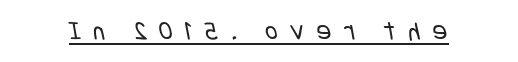
Notice how a bar underscores the lettering throughout. Is the type heavy? It reads as light-to-regular instead. A typesetter would call this heavily tracked-out type.
